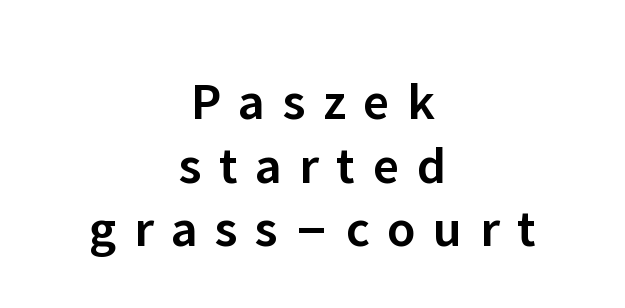
{"serif": "no", "italic": "no", "bold": "semi", "weight": "semibold", "width": "normal", "stroke_contrast": "low", "x_height": "medium", "monospaced": "no", "underline": "no", "align": "center", "line_spacing_ratio": 1.18, "letter_spacing": "wide", "letter_spacing_em": 0.32, "glyph_px": 54}
